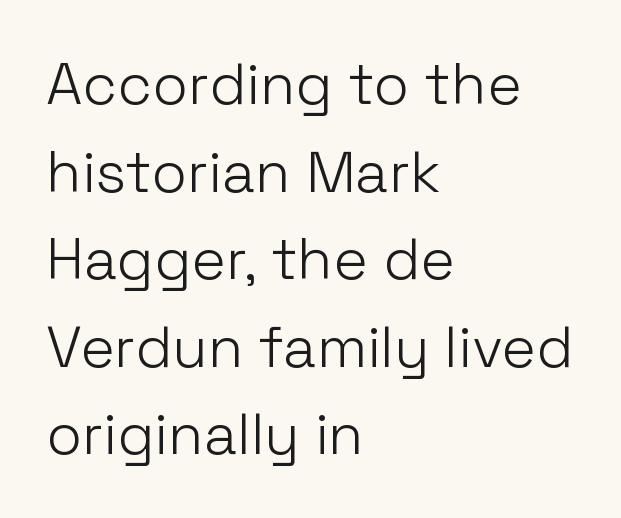
{"serif": "no", "italic": "no", "bold": "no", "weight": "light", "width": "normal", "stroke_contrast": "low", "x_height": "medium", "monospaced": "no", "underline": "no", "align": "left", "line_spacing": "normal", "line_spacing_ratio": 1.51, "letter_spacing": "normal", "letter_spacing_em": 0.0, "glyph_px": 58}
